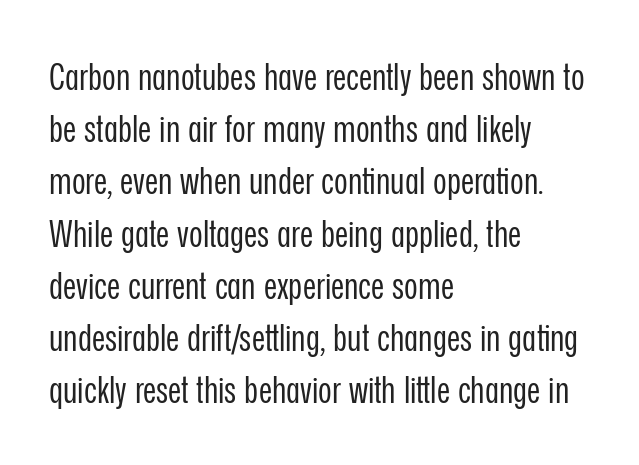
The image shows 37 px regular-weight, condensed sans-serif type, upright; set left-aligned, normal line spacing (1.41x), normal letter spacing, not underlined; low stroke contrast and a medium x-height.
